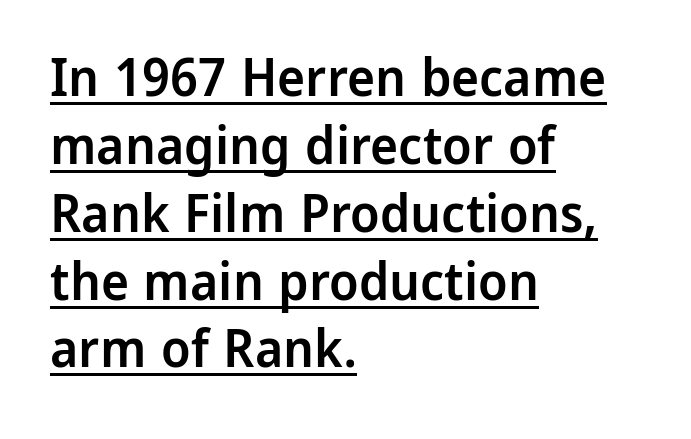
The image shows 53 px semibold sans-serif type, upright; set left-aligned, normal line spacing (1.28x), normal letter spacing, underlined; low stroke contrast and a medium x-height.
